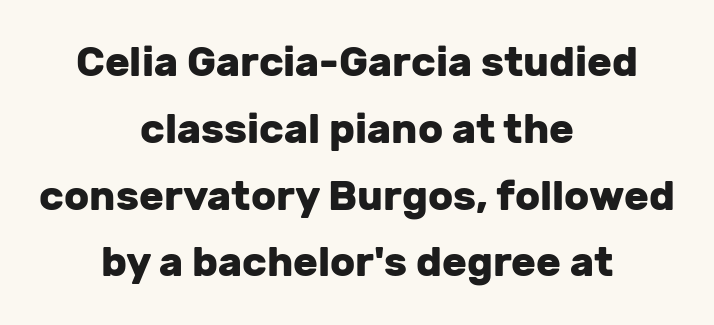
{"serif": "no", "italic": "no", "bold": "yes", "weight": "heavy", "width": "normal", "stroke_contrast": "low", "x_height": "medium", "monospaced": "no", "underline": "no", "align": "center", "line_spacing": "normal", "line_spacing_ratio": 1.63, "letter_spacing": "normal", "letter_spacing_em": 0.0, "glyph_px": 41}
